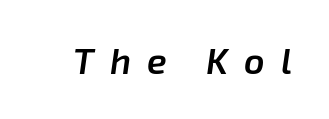
Q: Is the text bold? A: Semi-bold.
Q: Is the text italic (slanted)? A: Yes, it leans right by about 8 degrees.
Q: Is the text underlined? A: No.
Q: Is the spacing between letters normal or unusually wide? A: Unusually wide.
Q: Width (condensed, normal, or wide)? A: Normal.
Q: Stroke contrast? A: Low.
Q: x-height? A: Medium.
Q: Monospaced? A: No.
